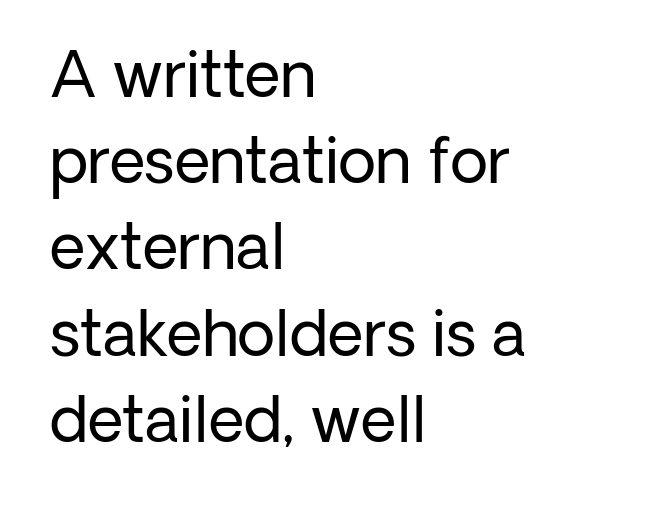
{"serif": "no", "italic": "no", "bold": "no", "weight": "regular", "width": "normal", "stroke_contrast": "low", "x_height": "medium", "monospaced": "no", "underline": "no", "align": "left", "line_spacing": "normal", "line_spacing_ratio": 1.39, "letter_spacing": "normal", "letter_spacing_em": 0.0, "glyph_px": 62}
